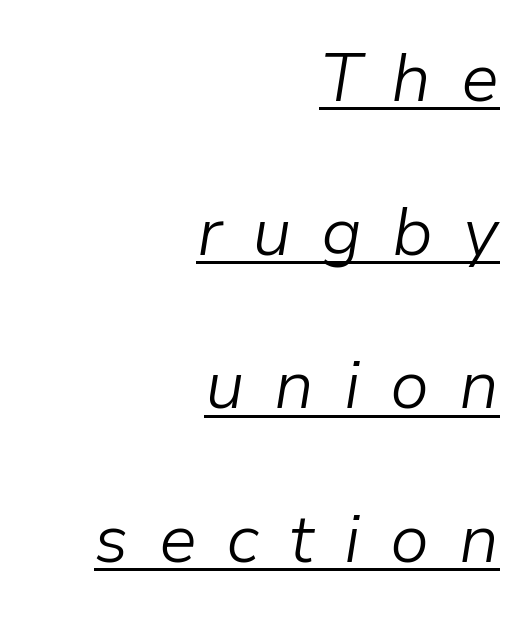
Q: Is the text bold? A: No.
Q: Is the text italic (slanted)? A: Yes, it leans right by about 9 degrees.
Q: Is the text underlined? A: Yes.
Q: How is the paragraph aligned? A: Right-aligned.
Q: Is the spacing between letters normal or unusually wide? A: Unusually wide.
Q: Is the spacing between lines tight, normal or loose? A: Loose.
Q: Width (condensed, normal, or wide)? A: Normal.
Q: Stroke contrast? A: Low.
Q: x-height? A: Medium.
Q: Monospaced? A: No.
